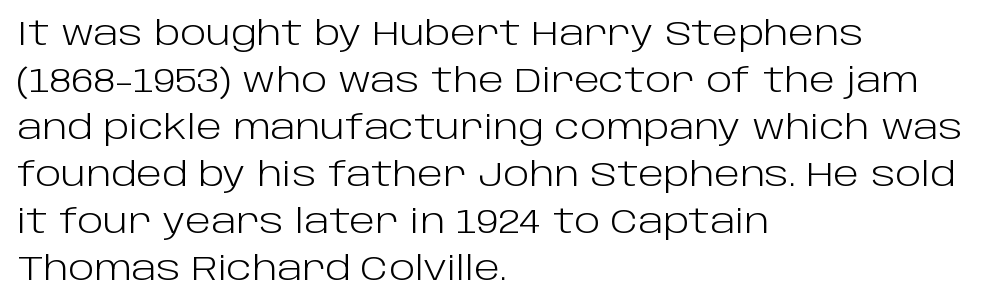
Q: Is the text bold? A: No.
Q: Is the text italic (slanted)? A: No, it is upright.
Q: Is the typeface a serif or a sans-serif typeface? A: Sans-serif.
Q: Is the text underlined? A: No.
Q: How is the paragraph aligned? A: Left-aligned.
Q: Is the spacing between letters normal or unusually wide? A: Normal.
Q: Is the spacing between lines tight, normal or loose? A: Normal.
Q: Width (condensed, normal, or wide)? A: Normal.
Q: Stroke contrast? A: Low.
Q: x-height? A: Large.
Q: Monospaced? A: No.
